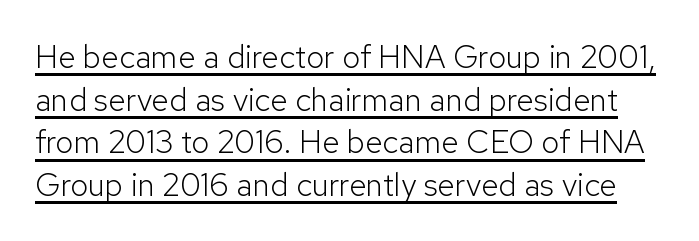
Q: Is the text bold? A: No.
Q: Is the text italic (slanted)? A: No, it is upright.
Q: Is the typeface a serif or a sans-serif typeface? A: Sans-serif.
Q: Is the text underlined? A: Yes.
Q: Is the spacing between letters normal or unusually wide? A: Normal.
Q: Is the spacing between lines tight, normal or loose? A: Normal.
Q: Width (condensed, normal, or wide)? A: Normal.
Q: Stroke contrast? A: Low.
Q: x-height? A: Medium.
Q: Monospaced? A: No.
